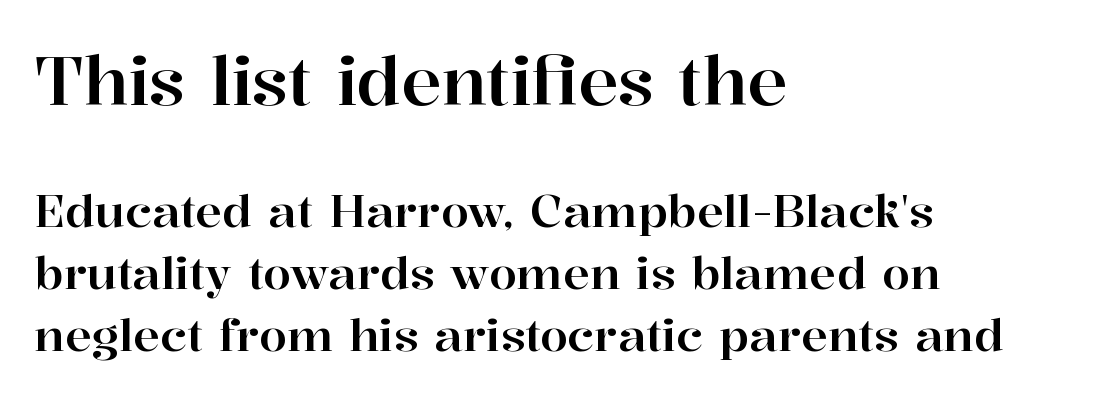
The image shows 67 px serif type, upright; set left-aligned, normal line spacing (1.37x), normal letter spacing, not underlined; the first (top) block is 1.49x larger; high stroke contrast and a medium x-height.
